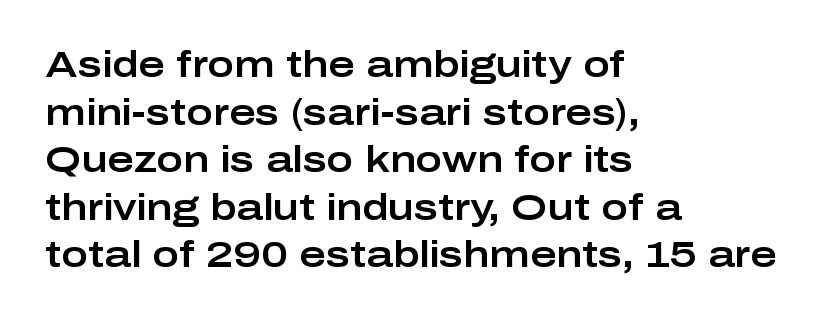
Q: Is the text italic (slanted)? A: No, it is upright.
Q: Is the typeface a serif or a sans-serif typeface? A: Sans-serif.
Q: Is the text underlined? A: No.
Q: How is the paragraph aligned? A: Left-aligned.
Q: Is the spacing between letters normal or unusually wide? A: Normal.
Q: Is the spacing between lines tight, normal or loose? A: Normal.
Q: Width (condensed, normal, or wide)? A: Wide.
Q: Stroke contrast? A: Low.
Q: x-height? A: Medium.
Q: Monospaced? A: No.
